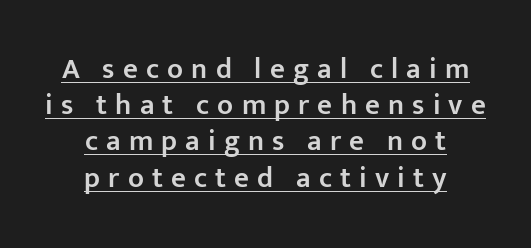
In terms of letterspacing, this is a distinctly airy, spread setting. The typesetter chose a symmetrical, centered arrangement here. Heft: intermediate — a semibold. Does the type have serifs? No, each stem ends abruptly.
